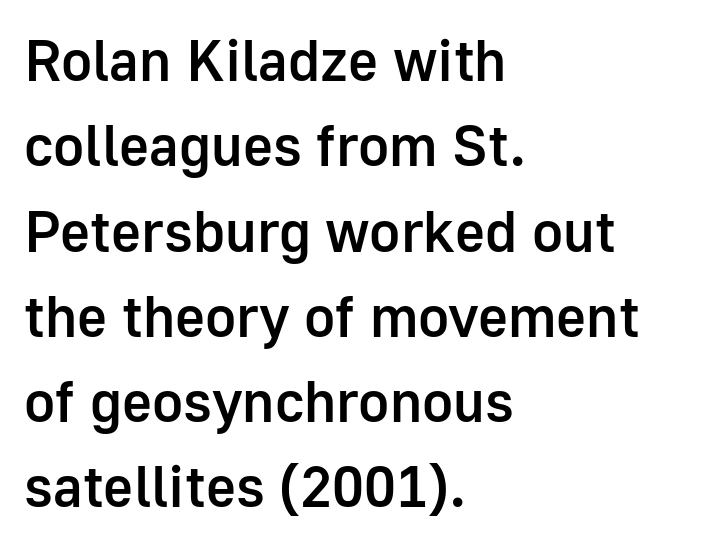
Every row of glyphs begins at an identical x-position on the left. How are the letters spaced? Ordinarily, with no added tracking. This sample has the flowing, uneven cadence of proportional lettering. Font category for this specimen: sans-serif.
